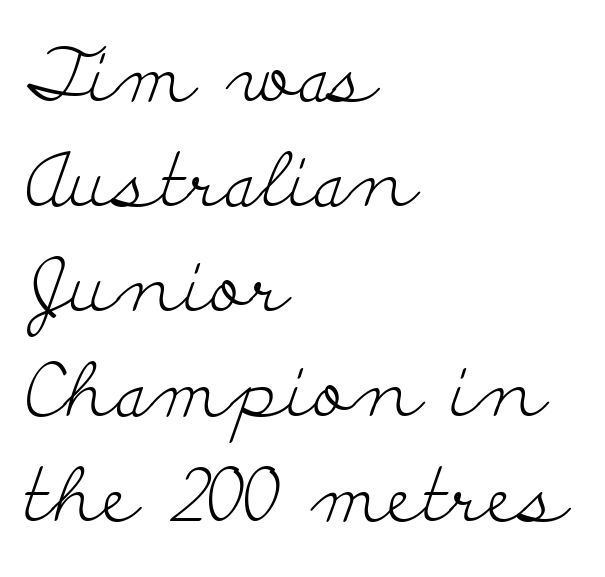
Typeset ragged right — the left edge is the straight one. Spacing between characters is what you'd get straight out of the box. The rendering uses a moderate line-height, typical for paragraphs. Heaviness? Minimal to ordinary, like unemphasized prose.
